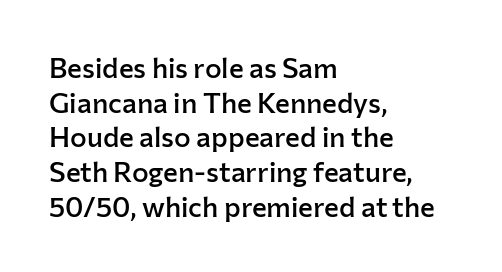
{"serif": "no", "italic": "no", "bold": "semi", "weight": "semibold", "width": "normal", "stroke_contrast": "low", "x_height": "medium", "monospaced": "no", "underline": "no", "align": "left", "line_spacing_ratio": 1.24, "letter_spacing": "normal", "letter_spacing_em": 0.0, "glyph_px": 28}
